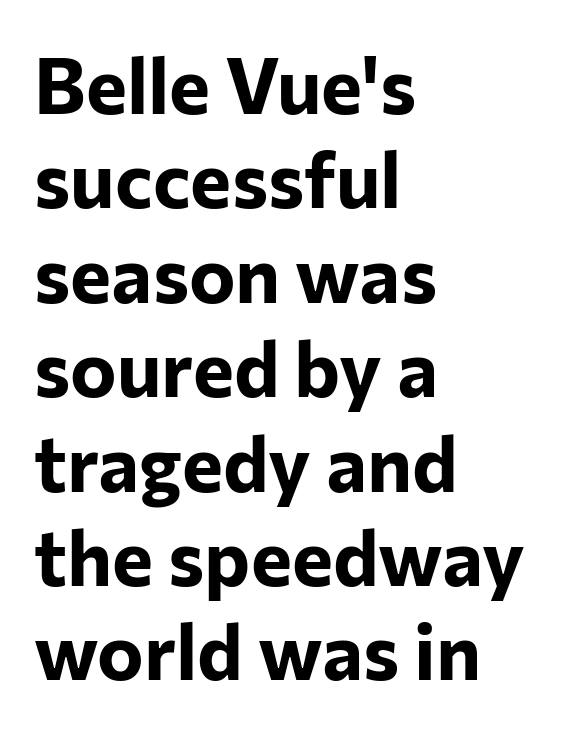
The letters stand straight up with perfectly vertical stems. These lines are rendered in a variable-pitch font. Reading down the block, your eye returns to a fixed left position each line. Lines of text with bare space underneath.
